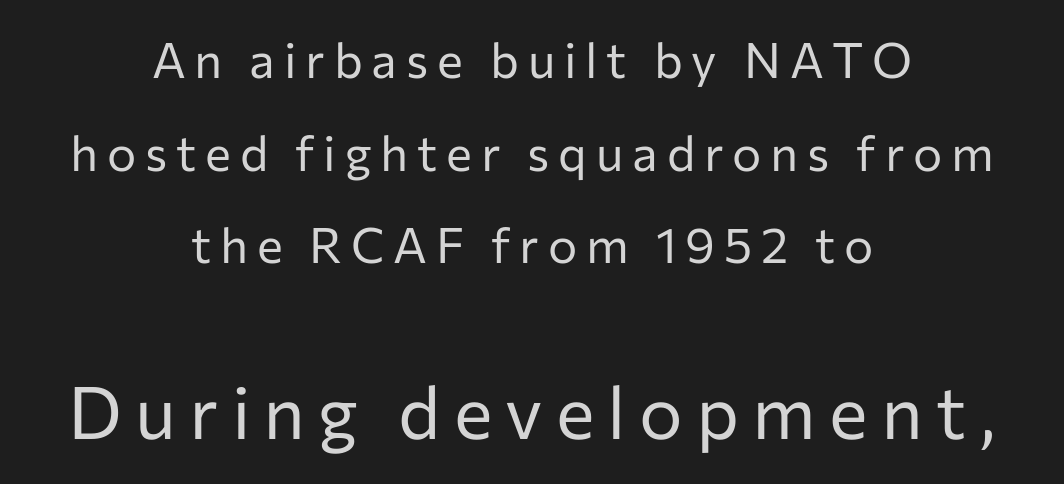
The face used here is proportionally spaced, like ordinary book or web type. The weight tops out at a normal text grade. Only glyphs here, with clear space below each row. The second block has been scaled up relative to the first. The rendering shows plain stroke endings on the letterforms — a sans-serif design.
